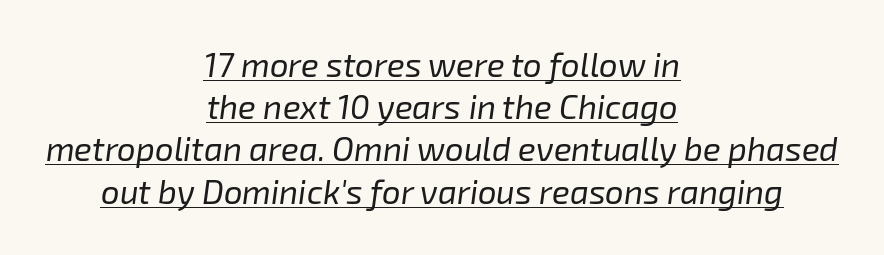
{"italic": "yes", "lean": "right", "slant_degrees": 8, "bold": "no", "weight": "regular", "width": "normal", "stroke_contrast": "low", "x_height": "medium", "monospaced": "no", "underline": "yes", "align": "center", "line_spacing": "normal", "line_spacing_ratio": 1.28, "letter_spacing": "normal", "letter_spacing_em": 0.0, "glyph_px": 33}
